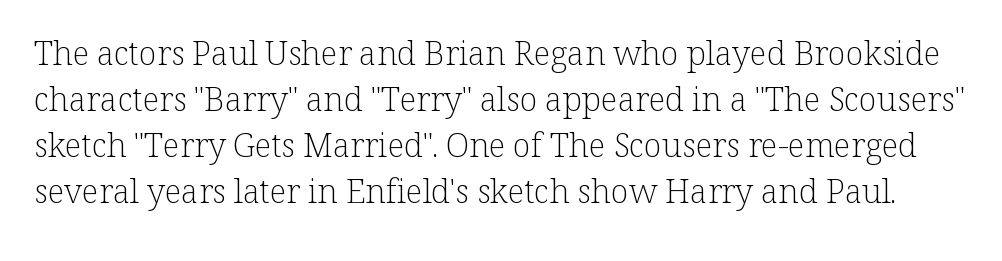
{"serif": "yes", "italic": "no", "bold": "no", "weight": "light", "width": "normal", "stroke_contrast": "low", "x_height": "medium", "monospaced": "no", "underline": "no", "line_spacing": "normal", "line_spacing_ratio": 1.39, "letter_spacing": "normal", "letter_spacing_em": 0.0, "glyph_px": 33}
